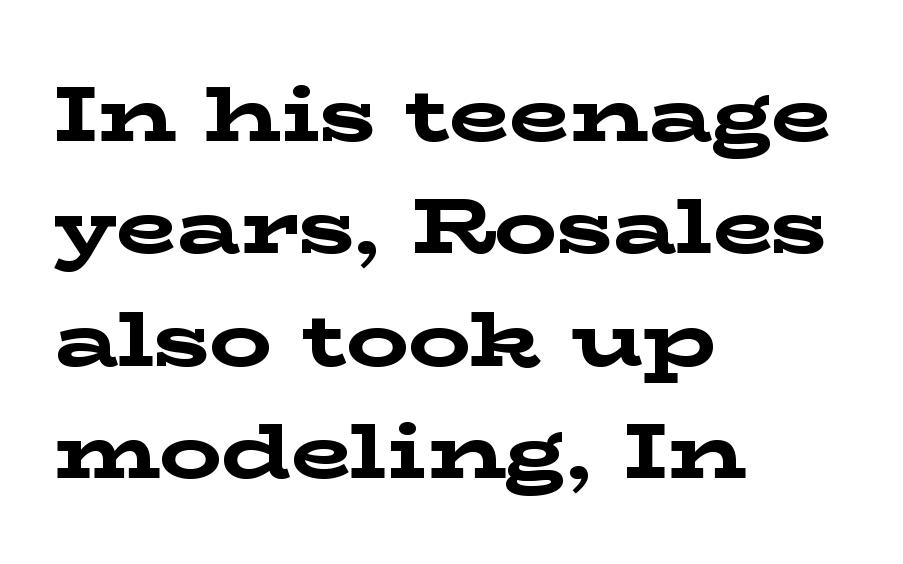
{"serif": "yes", "italic": "no", "bold": "yes", "weight": "bold", "width": "wide", "stroke_contrast": "low", "x_height": "medium", "monospaced": "no", "underline": "no", "align": "left", "line_spacing": "normal", "line_spacing_ratio": 1.44, "letter_spacing": "normal", "letter_spacing_em": 0.0, "glyph_px": 78}
